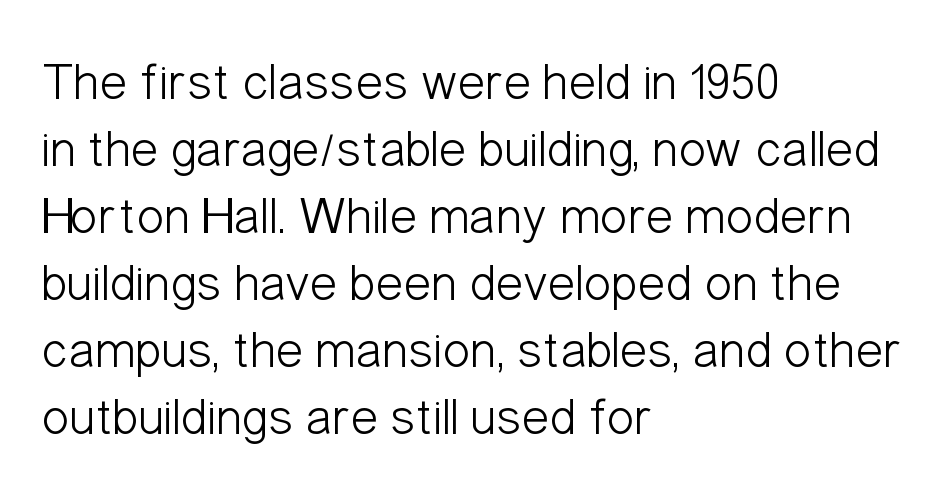
Is this a fixed-width face? No — the glyphs have proportional, varying widths. Underlining? Definitely not there. Nobody touched the tracking dial on this one. Posture: straight, roman, zero tilt. The leading is moderate, giving the passage an even texture.
